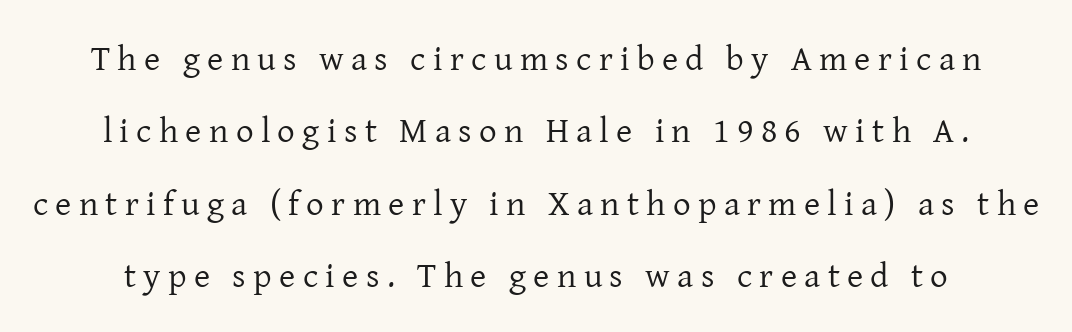
Is this a heavy cut? Hardly; it is regular or lighter. Designer's note — italics off, roman on. Each letter keeps its own natural width here, so spacing adapts to shape. The tracking jumps out immediately: characters are airy and widely separated. The string is rendered with underlining switched off. Stroke terminals: seriffed.
